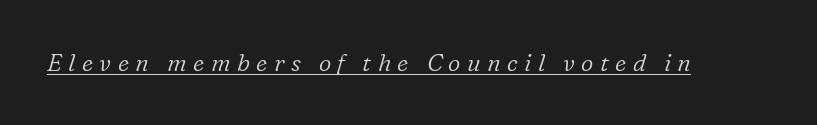
{"italic": "yes", "lean": "right", "slant_degrees": 16, "bold": "no", "underline": "yes", "letter_spacing": "wide", "letter_spacing_em": 0.27, "glyph_px": 24}
